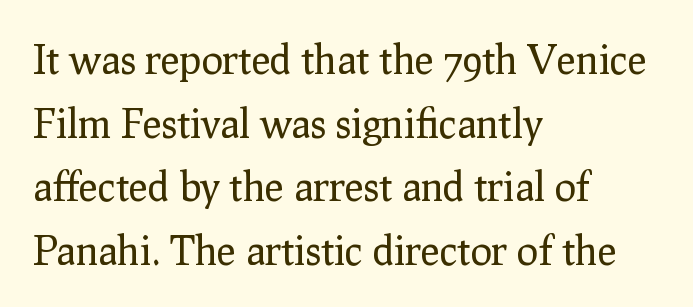
Q: Is the text bold? A: No.
Q: Is the text italic (slanted)? A: No, it is upright.
Q: Is the typeface a serif or a sans-serif typeface? A: Serif.
Q: Is the text underlined? A: No.
Q: How is the paragraph aligned? A: Left-aligned.
Q: Is the spacing between letters normal or unusually wide? A: Normal.
Q: Is the spacing between lines tight, normal or loose? A: Normal.
Q: Width (condensed, normal, or wide)? A: Normal.
Q: Stroke contrast? A: Low.
Q: x-height? A: Medium.
Q: Monospaced? A: No.
